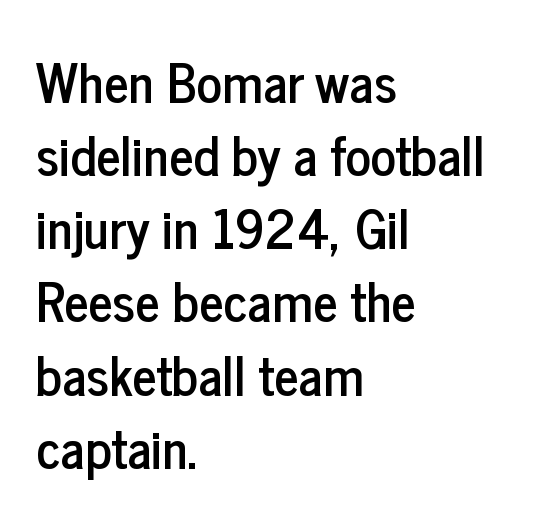
{"serif": "no", "italic": "no", "width": "condensed", "stroke_contrast": "low", "x_height": "medium", "monospaced": "no", "underline": "no", "align": "left", "line_spacing": "normal", "line_spacing_ratio": 1.38, "letter_spacing": "normal", "letter_spacing_em": 0.0, "glyph_px": 53}
